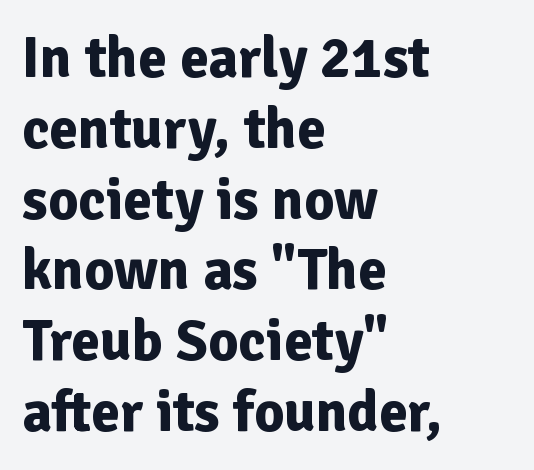
The image shows 58 px bold sans-serif type, upright; set left-aligned, line spacing 1.22x, normal letter spacing, not underlined; low stroke contrast and a medium x-height.
